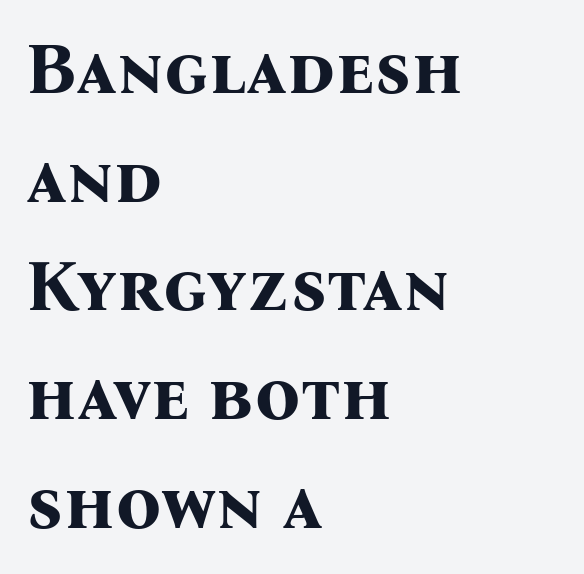
The image shows 71 px bold serif type, upright; set left-aligned, normal line spacing (1.53x), normal letter spacing, not underlined; medium stroke contrast and a medium x-height.
